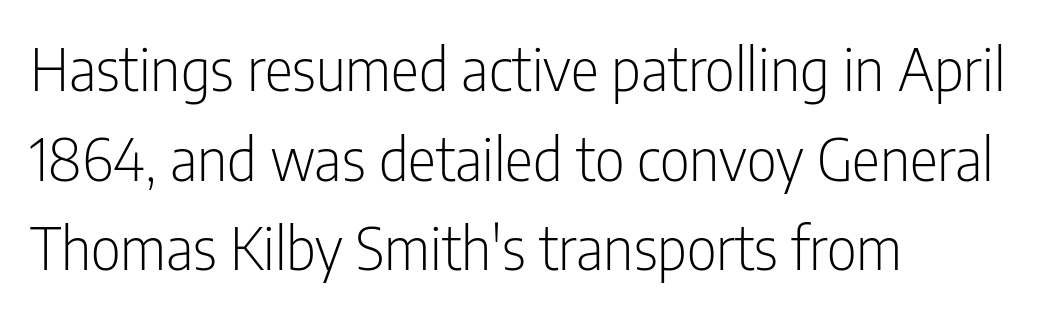
Q: Is the text bold? A: No.
Q: Is the text italic (slanted)? A: No, it is upright.
Q: Is the typeface a serif or a sans-serif typeface? A: Sans-serif.
Q: Is the text underlined? A: No.
Q: How is the paragraph aligned? A: Left-aligned.
Q: Is the spacing between letters normal or unusually wide? A: Normal.
Q: Is the spacing between lines tight, normal or loose? A: Normal.
Q: Width (condensed, normal, or wide)? A: Condensed.
Q: Stroke contrast? A: Low.
Q: x-height? A: Medium.
Q: Monospaced? A: No.
